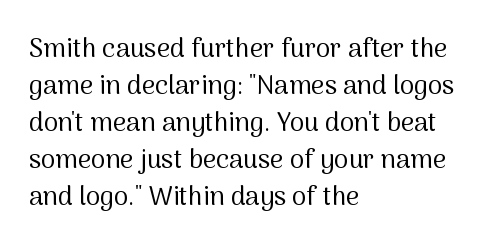
The image shows 26 px text type, upright; set left-aligned, normal line spacing (1.42x), normal letter spacing, not underlined.
